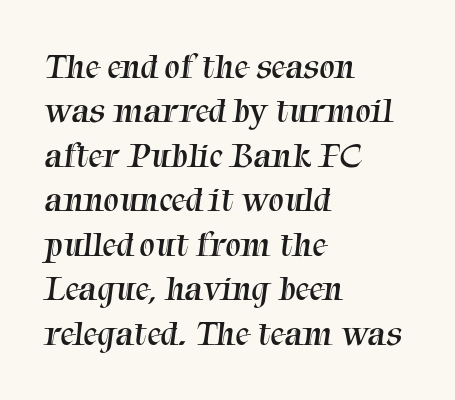
Q: Is the text bold? A: No.
Q: Is the typeface a serif or a sans-serif typeface? A: Serif.
Q: Is the text underlined? A: No.
Q: How is the paragraph aligned? A: Left-aligned.
Q: Is the spacing between letters normal or unusually wide? A: Normal.
Q: Is the spacing between lines tight, normal or loose? A: Normal.
Q: Width (condensed, normal, or wide)? A: Normal.
Q: Stroke contrast? A: Medium.
Q: x-height? A: Medium.
Q: Monospaced? A: No.
